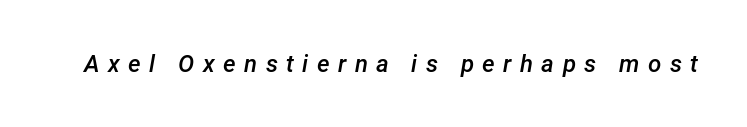
Notice the strokes are somewhat thickened but not fully heavy: this is a semibold. These lines were composed using italics. Descender tails drop into unmarked territory. Does extra space separate the letters? Yes, quite a lot of it.
